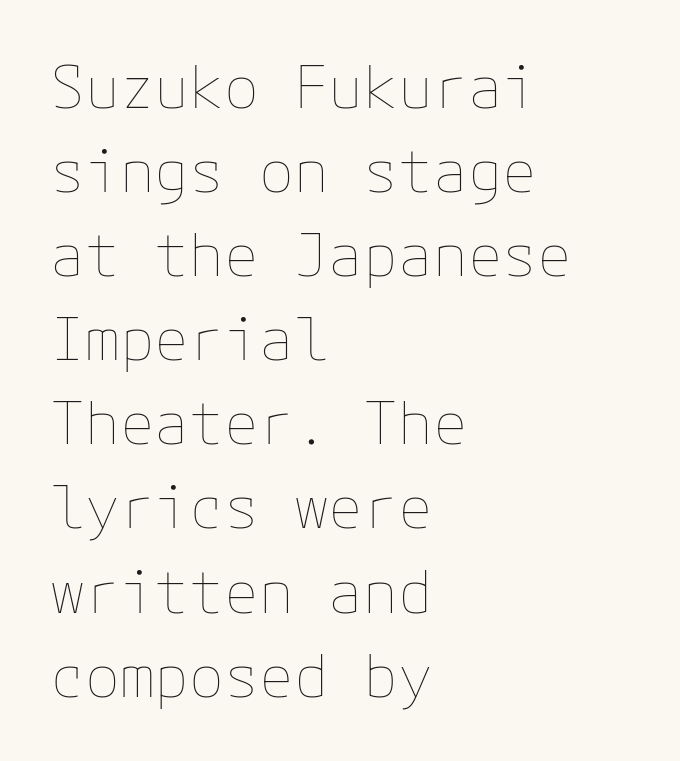
{"italic": "no", "bold": "no", "weight": "thin", "width": "normal", "stroke_contrast": "low", "x_height": "medium", "underline": "no", "align": "left", "line_spacing": "normal", "line_spacing_ratio": 1.45, "letter_spacing": "normal", "letter_spacing_em": 0.0, "glyph_px": 58}
